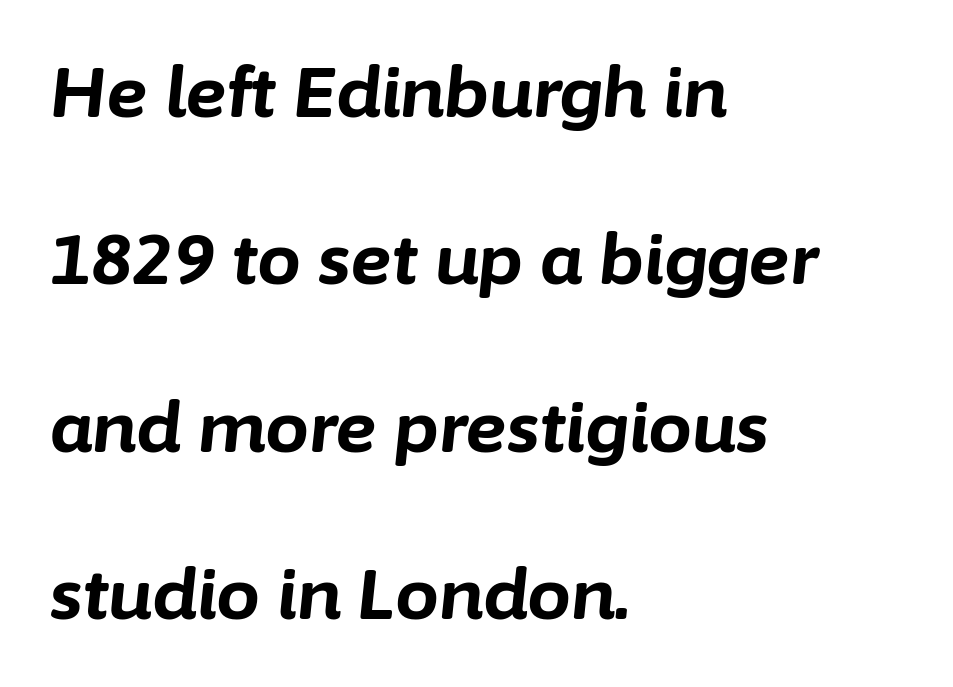
Q: Is the text bold? A: Yes.
Q: Is the text italic (slanted)? A: Yes, it leans right by about 6 degrees.
Q: Is the text underlined? A: No.
Q: How is the paragraph aligned? A: Left-aligned.
Q: Is the spacing between letters normal or unusually wide? A: Normal.
Q: Is the spacing between lines tight, normal or loose? A: Loose.
Q: Width (condensed, normal, or wide)? A: Normal.
Q: Stroke contrast? A: Low.
Q: x-height? A: Medium.
Q: Monospaced? A: No.
